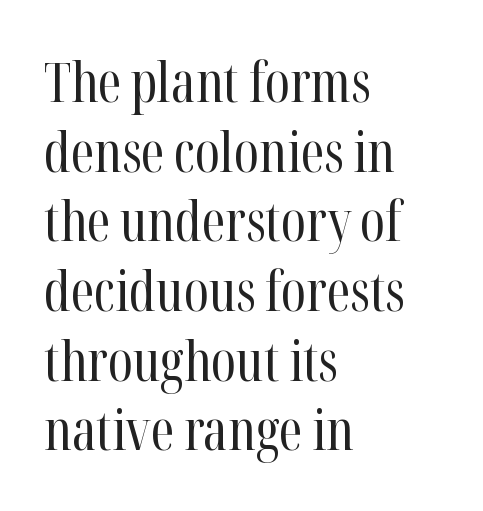
Does the copy run flush right? No — it runs flush left. The characters are drawn with everyday or finer stroke widths. Little horizontal feet cap the strokes, marking this as serif type. The passage shown is typed in a proportional face where columns would drift.
